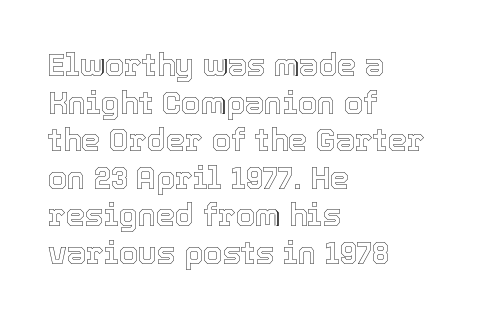
Q: Is the text italic (slanted)? A: No, it is upright.
Q: Is the text underlined? A: No.
Q: How is the paragraph aligned? A: Left-aligned.
Q: Is the spacing between letters normal or unusually wide? A: Normal.
Q: Width (condensed, normal, or wide)? A: Normal.
Q: x-height? A: Medium.
Q: Monospaced? A: No.
